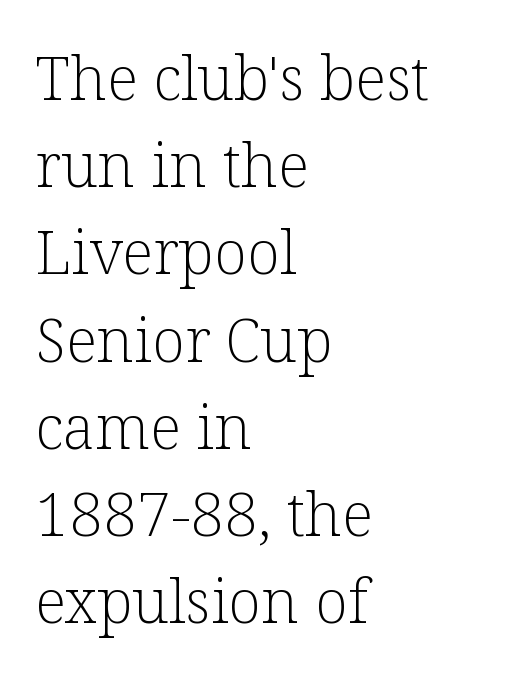
The image shows 61 px light serif type, upright; set left-aligned, normal line spacing (1.43x), normal letter spacing, not underlined; low stroke contrast and a medium x-height.
